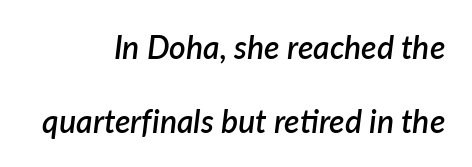
{"italic": "yes", "lean": "right", "slant_degrees": 7, "bold": "semi", "weight": "semibold", "width": "normal", "stroke_contrast": "low", "x_height": "medium", "monospaced": "no", "underline": "no", "align": "right", "line_spacing": "loose", "line_spacing_ratio": 2.31, "letter_spacing": "normal", "letter_spacing_em": 0.0, "glyph_px": 32}
